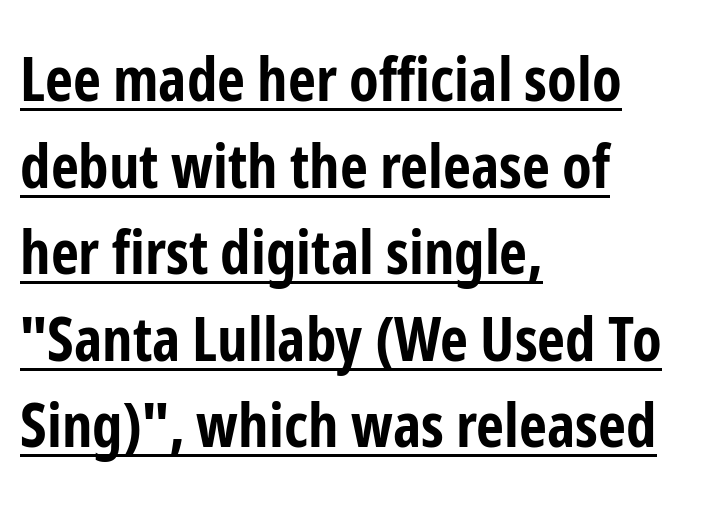
The image shows 61 px bold, condensed sans-serif type, upright; set left-aligned, normal line spacing (1.42x), normal letter spacing, underlined; low stroke contrast and a medium x-height.
